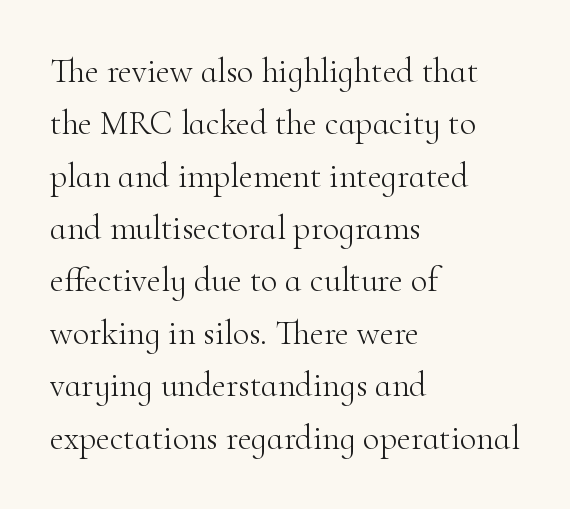
Yep, those are serifs on the letters. Weight: not bold — regular or lighter. This sample has the flowing, uneven cadence of proportional lettering. If you drew a line through each stem, it would be perfectly vertical. The letters sit at their default tracking, neither squeezed nor spread.
